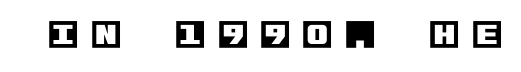
The image shows 31 px text type, upright; set unusually wide letter spacing (+0.39 em), not underlined; a large x-height.
